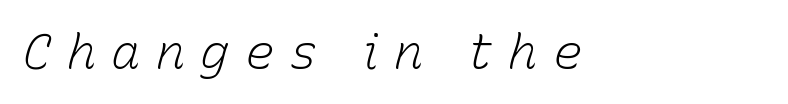
The image shows 49 px light type, italic (leaning right); set unusually wide letter spacing (+0.31 em), not underlined; low stroke contrast and a medium x-height.
